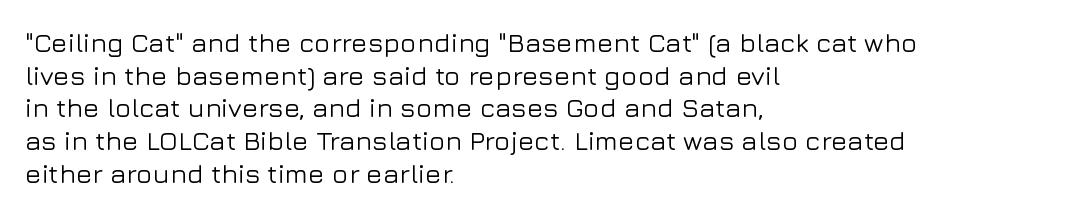
Words float on clear page, feet unadorned. Words appear dense and cohesive because spacing is normal. The lettering holds an erect, upright posture throughout. If you drew a ruler down the left edge, every line would touch it.
